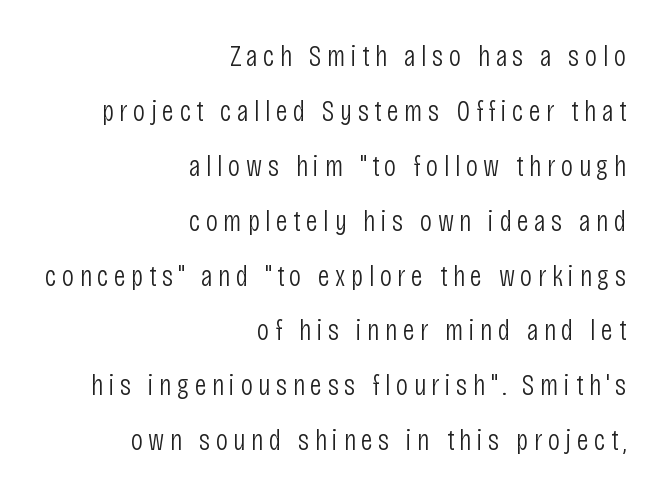
No feet cap the strokes, marking this as sans-serif type. This sample has the flowing, uneven cadence of proportional lettering. If you drew a ruler down the right edge, every line would touch it. The zone under the glyphs is completely vacant. No extra ink here — the face is not bold. The lettering holds an erect, upright posture throughout.
